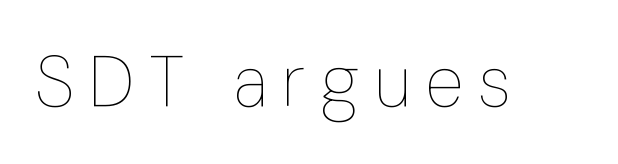
The image shows 71 px thin, condensed type, upright; set unusually wide letter spacing (+0.21 em), not underlined; low stroke contrast and a medium x-height.
